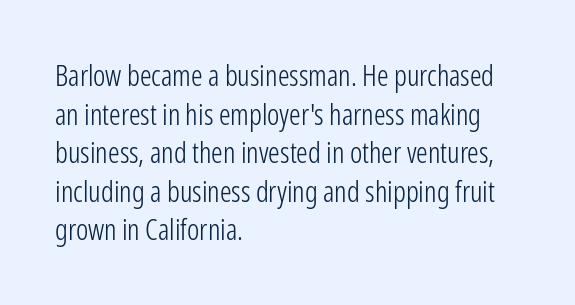
{"serif": "no", "italic": "no", "bold": "no", "weight": "light", "width": "condensed", "stroke_contrast": "low", "x_height": "medium", "monospaced": "no", "underline": "no", "align": "left", "line_spacing": "normal", "line_spacing_ratio": 1.33, "letter_spacing": "normal", "letter_spacing_em": 0.0, "glyph_px": 29}
